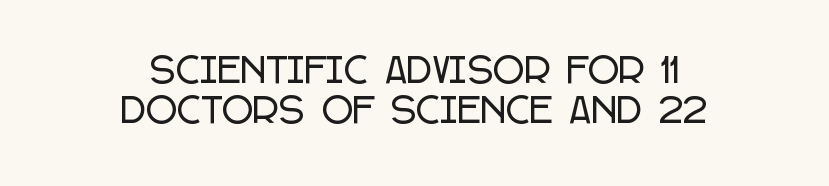
Q: Is the text italic (slanted)? A: No, it is upright.
Q: Is the typeface a serif or a sans-serif typeface? A: Sans-serif.
Q: Is the text underlined? A: No.
Q: How is the paragraph aligned? A: Centered.
Q: Is the spacing between letters normal or unusually wide? A: Normal.
Q: Width (condensed, normal, or wide)? A: Condensed.
Q: Stroke contrast? A: Low.
Q: x-height? A: Large.
Q: Monospaced? A: No.
